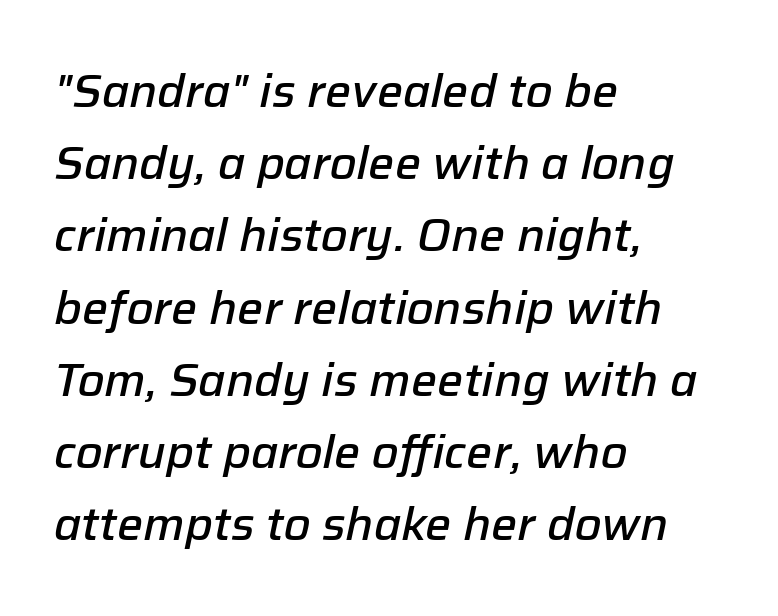
On the weight axis this lands at semibold, roughly 600. Whoever set this chose a conventional vertical rhythm. Slanted lettering throughout. Reading down the block, your eye returns to a fixed left position each line. The gap between lines stays unmarked. Do the characters align in a grid? No, the font is proportional.
